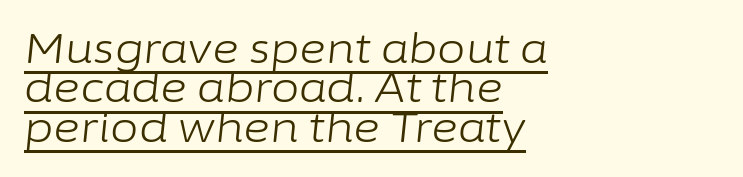
{"italic": "yes", "lean": "right", "slant_degrees": 6, "bold": "no", "weight": "light", "width": "normal", "stroke_contrast": "low", "x_height": "medium", "monospaced": "no", "underline": "yes", "align": "left", "line_spacing": "tight", "line_spacing_ratio": 0.96, "letter_spacing": "normal", "letter_spacing_em": 0.0, "glyph_px": 41}
